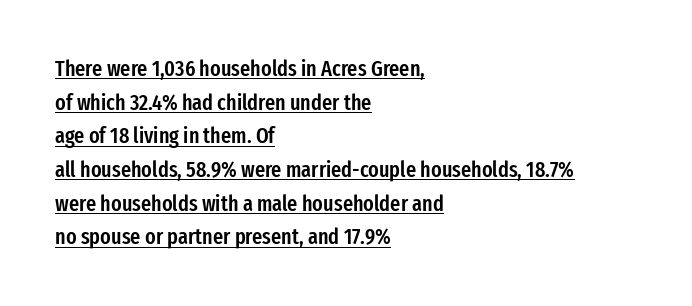
{"italic": "no", "bold": "semi", "underline": "yes", "align": "left", "line_spacing": "normal", "line_spacing_ratio": 1.53, "letter_spacing": "normal", "letter_spacing_em": 0.0, "glyph_px": 22}
